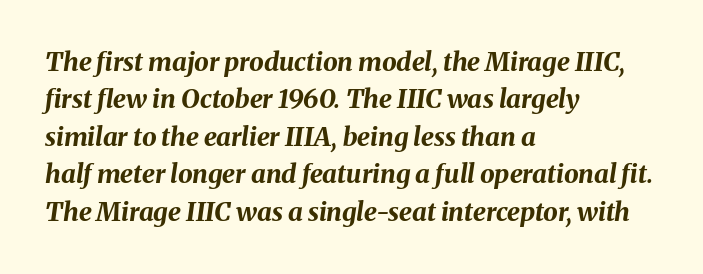
A student would call this left alignment; a typographer would say flush left, rag right. The words here are not underlined. Heavy-handed strokes throughout: this text is bold. Tracking here is standard; glyphs follow each other at the usual distance. The vertical gap from one line to the next is medium. Notice how the stems are inclined rather than vertical — that's the hallmark of italics.
